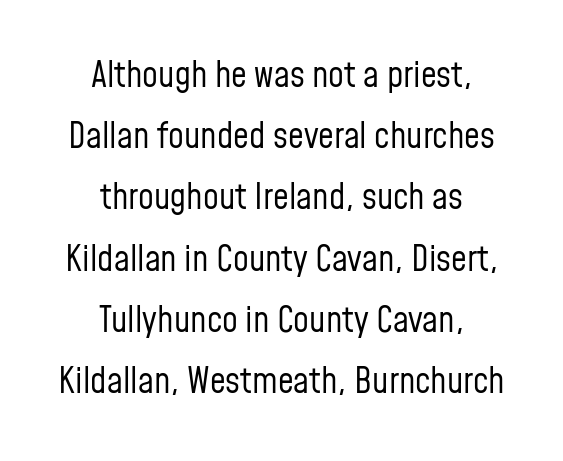
Q: Is the text bold? A: No.
Q: Is the text italic (slanted)? A: No, it is upright.
Q: Is the typeface a serif or a sans-serif typeface? A: Sans-serif.
Q: Is the text underlined? A: No.
Q: How is the paragraph aligned? A: Centered.
Q: Is the spacing between letters normal or unusually wide? A: Normal.
Q: Width (condensed, normal, or wide)? A: Condensed.
Q: Stroke contrast? A: Low.
Q: x-height? A: Medium.
Q: Monospaced? A: No.
